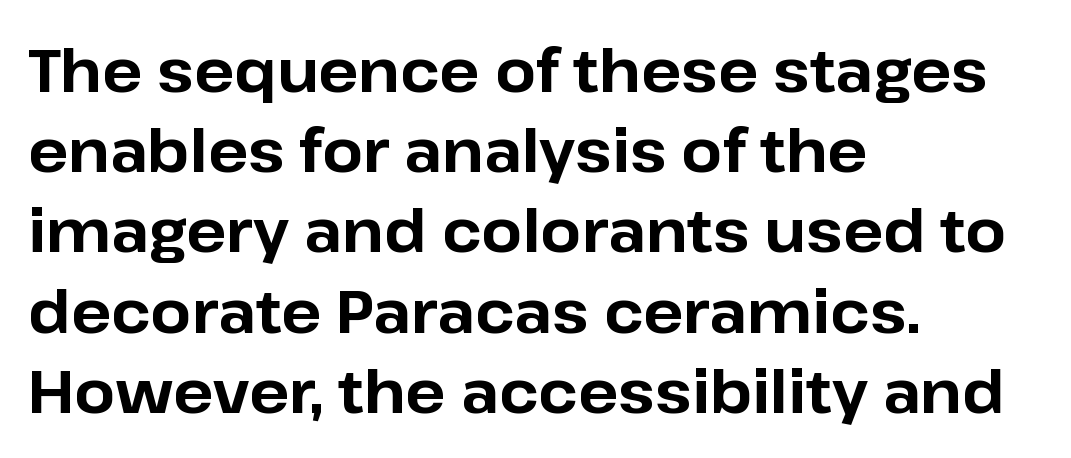
The glyphs have the mass of a bold cut. In CSS terms this would be text-align: left. Are there feet on the stems? There aren't — it's a sans. Spacing between characters is what you'd get straight out of the box. Any mark beneath the type? The region is blank.
